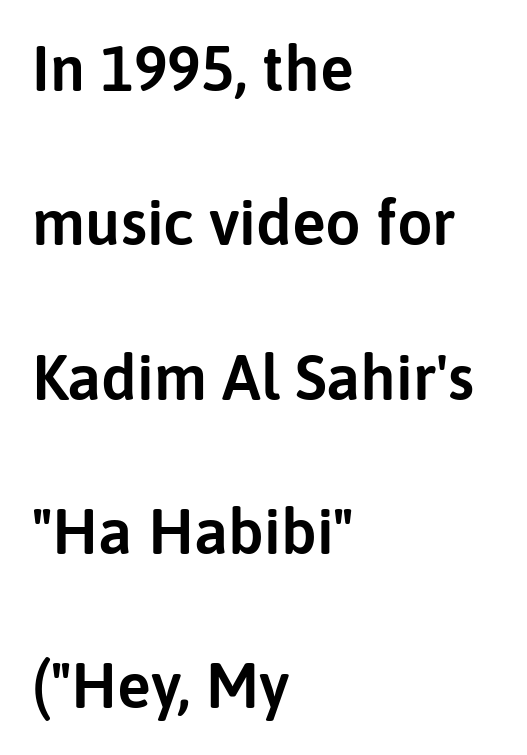
Q: Is the text italic (slanted)? A: No, it is upright.
Q: Is the typeface a serif or a sans-serif typeface? A: Sans-serif.
Q: Is the text underlined? A: No.
Q: How is the paragraph aligned? A: Left-aligned.
Q: Is the spacing between letters normal or unusually wide? A: Normal.
Q: Is the spacing between lines tight, normal or loose? A: Loose.
Q: Width (condensed, normal, or wide)? A: Normal.
Q: Stroke contrast? A: Low.
Q: x-height? A: Medium.
Q: Monospaced? A: No.
